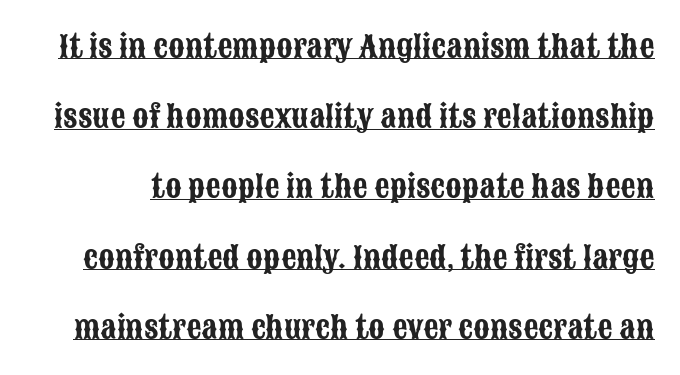
The image shows 30 px condensed sans-serif type, upright; set loose line spacing (2.34x), normal letter spacing, underlined; low stroke contrast and a large x-height.
